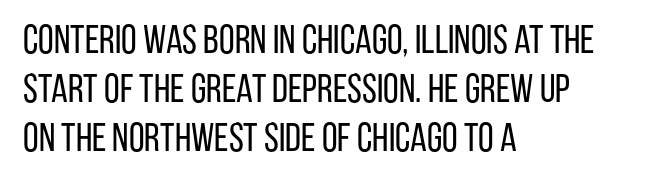
Caption: standard tracking, unaltered. This sample has the flowing, uneven cadence of proportional lettering. Unmarked baselines from the first word to the last. The font's upright variant was chosen for this text.
